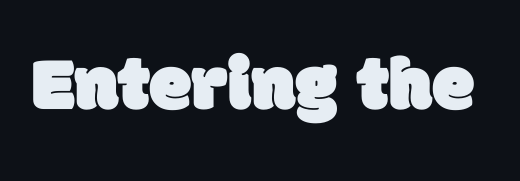
The image shows 77 px sans-serif type; set normal letter spacing, not underlined; low stroke contrast and a large x-height.
